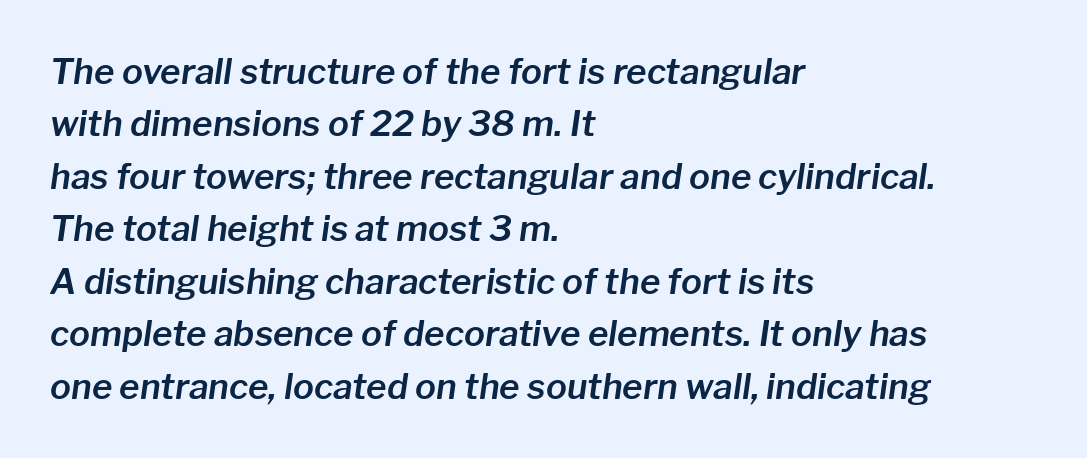
The designer left line spacing at the default. Quick note: italic. A typesetter would call this proportional, since set widths differ per character. A student would call this left alignment; a typographer would say flush left, rag right. Letter spacing: default.
